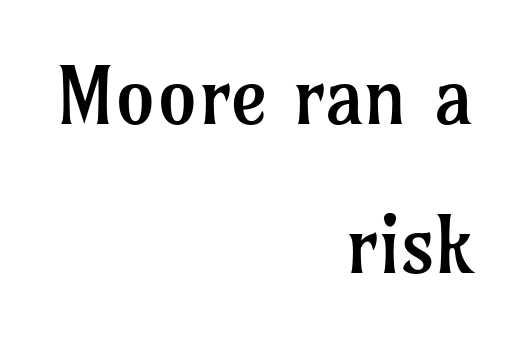
{"serif": "yes", "italic": "no", "bold": "no", "weight": "regular", "width": "normal", "stroke_contrast": "low", "x_height": "medium", "monospaced": "no", "underline": "no", "align": "right", "line_spacing_ratio": 1.89, "letter_spacing": "normal", "letter_spacing_em": 0.0, "glyph_px": 79}
